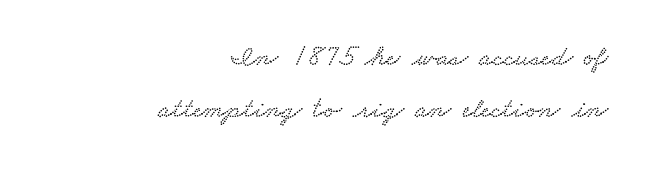
Q: Is the typeface a serif or a sans-serif typeface? A: Serif.
Q: Is the text underlined? A: No.
Q: How is the paragraph aligned? A: Right-aligned.
Q: Is the spacing between letters normal or unusually wide? A: Normal.
Q: Width (condensed, normal, or wide)? A: Wide.
Q: Stroke contrast? A: Low.
Q: x-height? A: Small.
Q: Monospaced? A: No.
